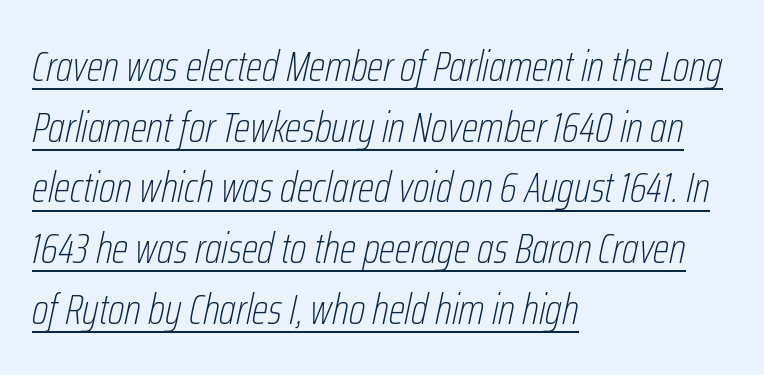
The image shows 43 px thin, condensed type, italic (leaning right); set left-aligned, normal line spacing (1.41x), normal letter spacing, underlined; low stroke contrast and a medium x-height.
